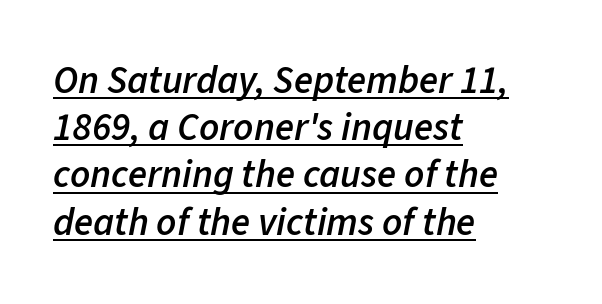
Q: Is the text bold? A: Semi-bold.
Q: Is the text italic (slanted)? A: Yes, it leans right by about 11 degrees.
Q: Is the text underlined? A: Yes.
Q: How is the paragraph aligned? A: Left-aligned.
Q: Is the spacing between letters normal or unusually wide? A: Normal.
Q: Width (condensed, normal, or wide)? A: Normal.
Q: Stroke contrast? A: Low.
Q: x-height? A: Medium.
Q: Monospaced? A: No.
